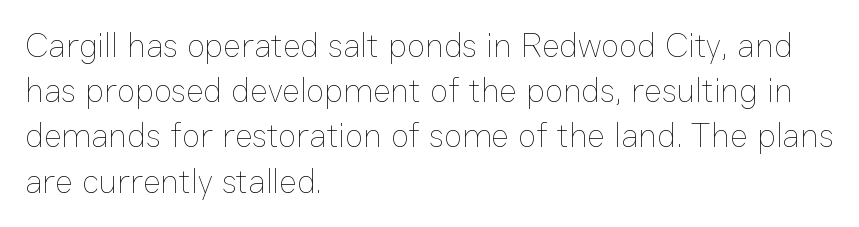
Q: Is the text bold? A: No.
Q: Is the text italic (slanted)? A: No, it is upright.
Q: Is the text underlined? A: No.
Q: How is the paragraph aligned? A: Left-aligned.
Q: Is the spacing between letters normal or unusually wide? A: Normal.
Q: Is the spacing between lines tight, normal or loose? A: Normal.
Q: Width (condensed, normal, or wide)? A: Normal.
Q: Stroke contrast? A: Low.
Q: x-height? A: Medium.
Q: Monospaced? A: No.
